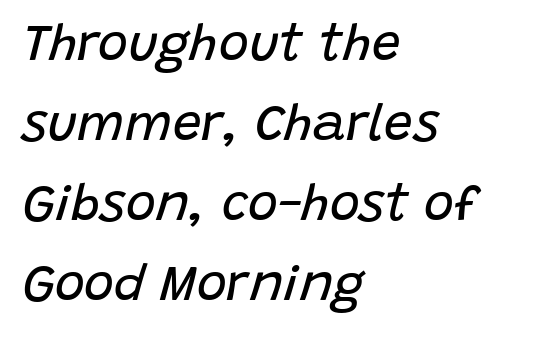
The image shows 51 px regular-weight type, italic (leaning right); set left-aligned, normal line spacing (1.57x), normal letter spacing, not underlined; low stroke contrast and a large x-height.
